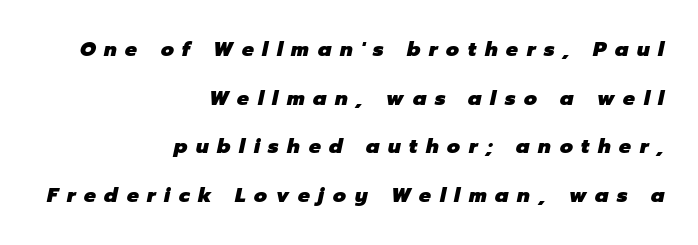
The image shows 20 px bold type, italic (leaning right); set right-aligned, loose line spacing (2.43x), unusually wide letter spacing (+0.43 em), not underlined.
